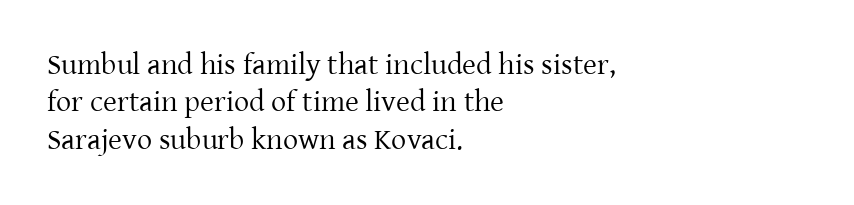
Weight: in the light-to-regular range. Italic: no, the glyphs are upright roman. The ragged edge is on the right, which tells us the setting is flush left. A serif font was chosen for this passage. Looks like regular typesetting: each glyph gets only the width it needs.
